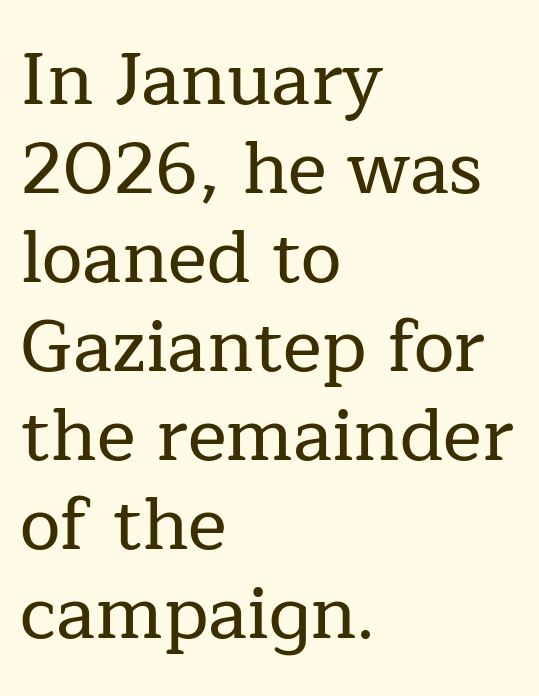
{"serif": "yes", "italic": "no", "width": "normal", "stroke_contrast": "low", "x_height": "medium", "monospaced": "no", "underline": "no", "align": "left", "line_spacing_ratio": 1.22, "letter_spacing": "normal", "letter_spacing_em": 0.0, "glyph_px": 73}
